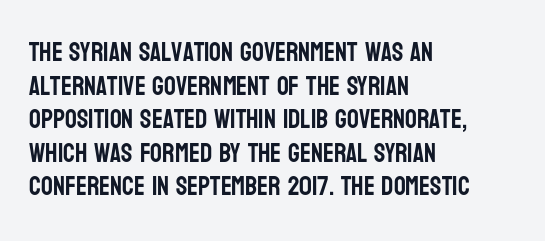
The image shows 26 px text type, upright; set left-aligned, normal line spacing (1.29x), normal letter spacing, not underlined.
